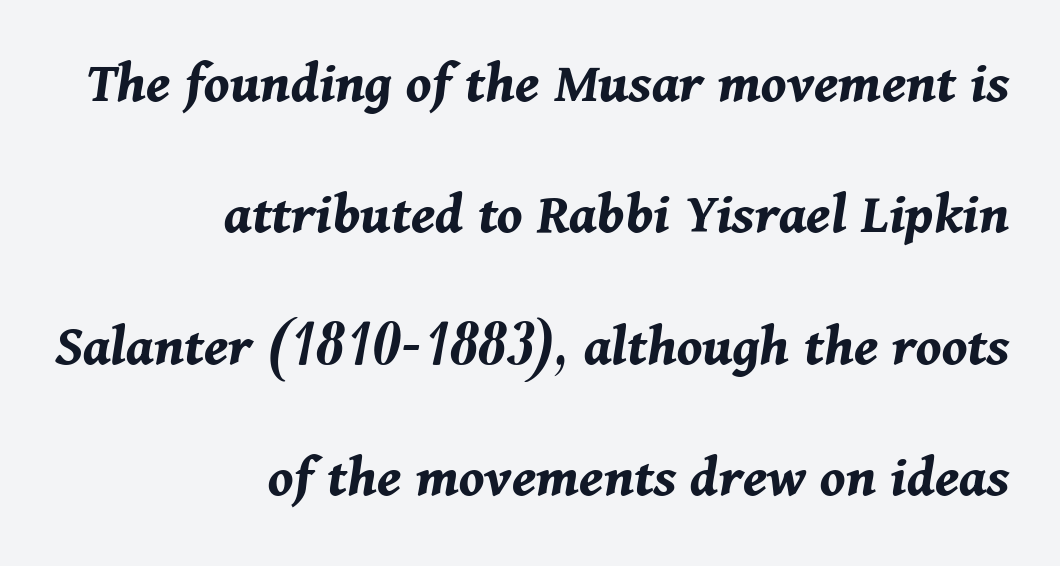
The image shows 60 px bold type, italic (leaning right); set right-aligned, loose line spacing (2.19x), normal letter spacing, not underlined; medium stroke contrast and a medium x-height.
